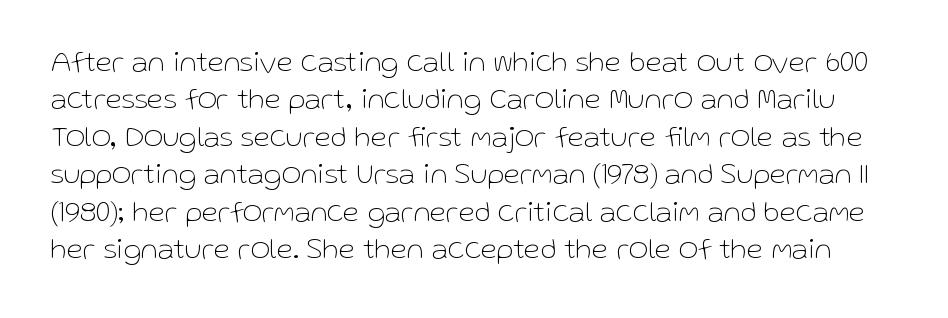
{"serif": "no", "italic": "no", "bold": "no", "weight": "thin", "width": "normal", "stroke_contrast": "low", "x_height": "medium", "monospaced": "no", "underline": "no", "line_spacing": "normal", "line_spacing_ratio": 1.25, "letter_spacing": "normal", "letter_spacing_em": 0.0, "glyph_px": 30}
